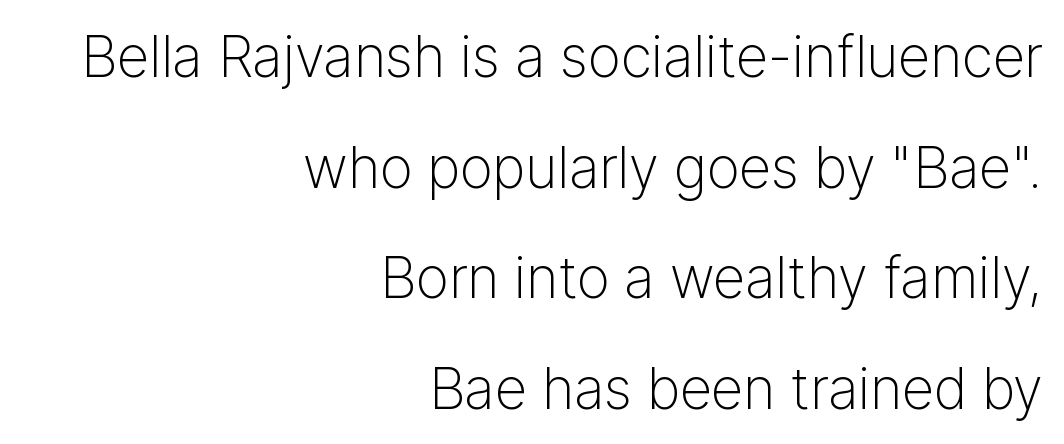
The image shows 57 px light sans-serif type, upright; set right-aligned, loose line spacing (1.94x), normal letter spacing, not underlined; low stroke contrast and a medium x-height.
